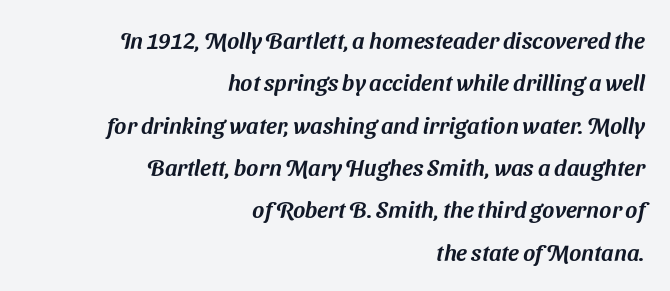
The horizontal fit of the characters is conventional and even. Underlining? Definitely not there. These lines are set flush right with a ragged left edge.
